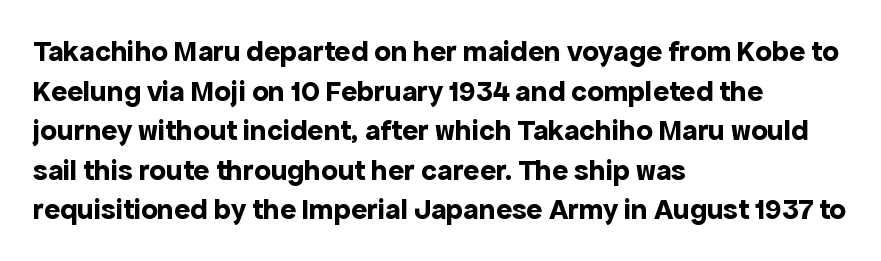
Q: Is the text bold? A: Yes.
Q: Is the text italic (slanted)? A: No, it is upright.
Q: Is the typeface a serif or a sans-serif typeface? A: Sans-serif.
Q: Is the text underlined? A: No.
Q: How is the paragraph aligned? A: Left-aligned.
Q: Is the spacing between letters normal or unusually wide? A: Normal.
Q: Is the spacing between lines tight, normal or loose? A: Normal.
Q: Width (condensed, normal, or wide)? A: Normal.
Q: x-height? A: Medium.
Q: Monospaced? A: No.
